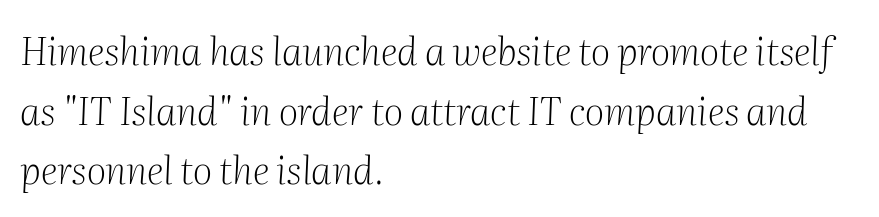
Q: Is the text bold? A: No.
Q: Is the text italic (slanted)? A: Yes, it leans right by about 2 degrees.
Q: Is the typeface a serif or a sans-serif typeface? A: Serif.
Q: Is the text underlined? A: No.
Q: How is the paragraph aligned? A: Left-aligned.
Q: Is the spacing between letters normal or unusually wide? A: Normal.
Q: Is the spacing between lines tight, normal or loose? A: Normal.
Q: Width (condensed, normal, or wide)? A: Normal.
Q: Stroke contrast? A: Medium.
Q: x-height? A: Medium.
Q: Monospaced? A: No.
